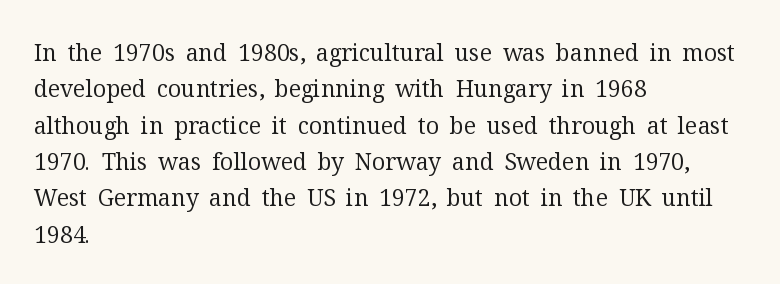
Compared with typical paragraphs, the rows here are spaced about the same. The letterforms sit at book weight or below. Ascenders rise straight up at ninety degrees. The lines are quadded left. Check the space under the baseline: it is left empty. Tracking value appears to be zero — textbook default spacing.
